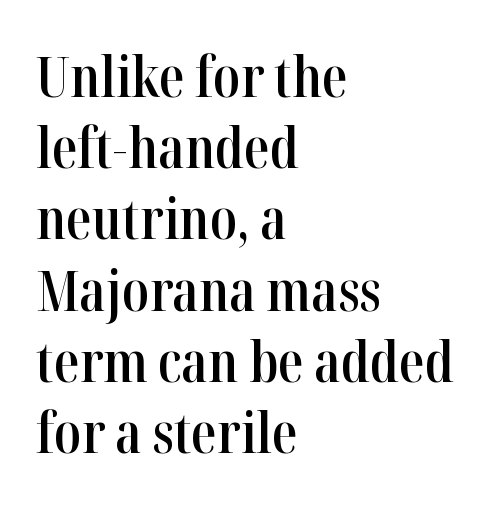
{"serif": "yes", "italic": "no", "bold": "semi", "weight": "semibold", "width": "condensed", "stroke_contrast": "high", "x_height": "medium", "monospaced": "no", "underline": "no", "align": "left", "line_spacing": "normal", "line_spacing_ratio": 1.25, "letter_spacing": "normal", "letter_spacing_em": 0.0, "glyph_px": 57}
